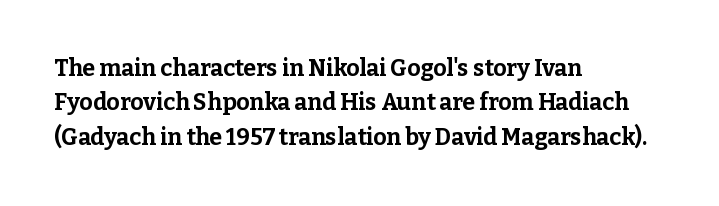
The image shows 23 px bold type, upright; set left-aligned, normal line spacing (1.49x), normal letter spacing, not underlined.
